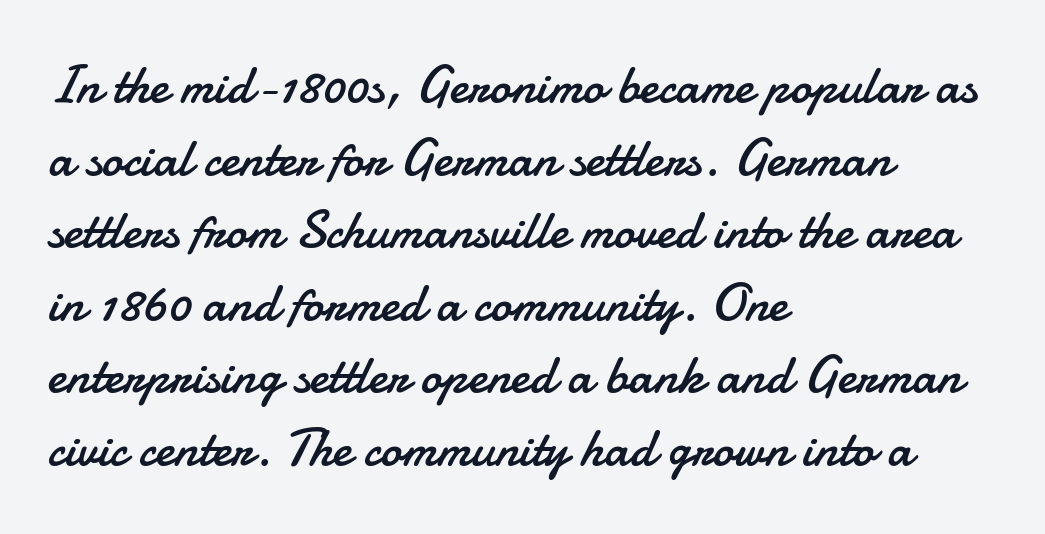
{"serif": "no", "bold": "no", "weight": "regular", "width": "normal", "stroke_contrast": "low", "x_height": "small", "monospaced": "no", "underline": "no", "align": "left", "line_spacing": "normal", "line_spacing_ratio": 1.37, "letter_spacing": "normal", "letter_spacing_em": 0.0, "glyph_px": 53}
